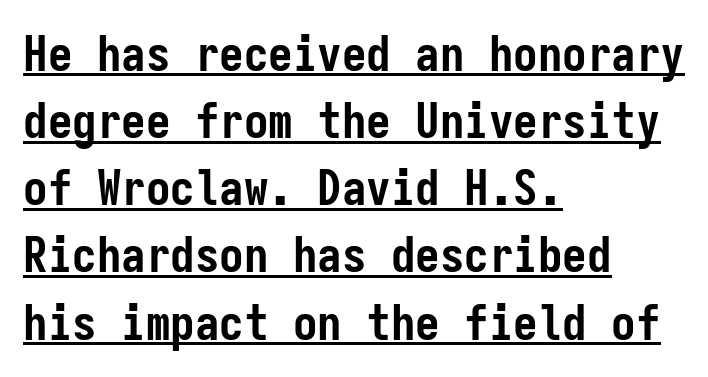
The face used here is monospaced, like something from a code editor. How would I describe the line gaps? Plain and ordinary. The rendering uses a bold face; every stroke is thick and dark. Notice how a bar underscores the lettering throughout. Rendered with straight, roman letterforms. Does the type have serifs? No, each stem ends abruptly.
